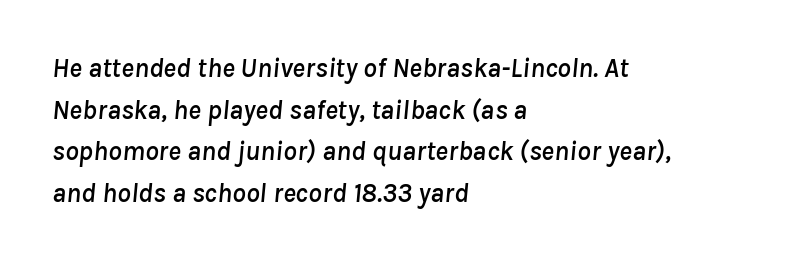
{"italic": "yes", "lean": "right", "slant_degrees": 8, "underline": "no", "align": "left", "line_spacing": "normal", "line_spacing_ratio": 1.54, "letter_spacing": "normal", "letter_spacing_em": 0.0, "glyph_px": 27}
